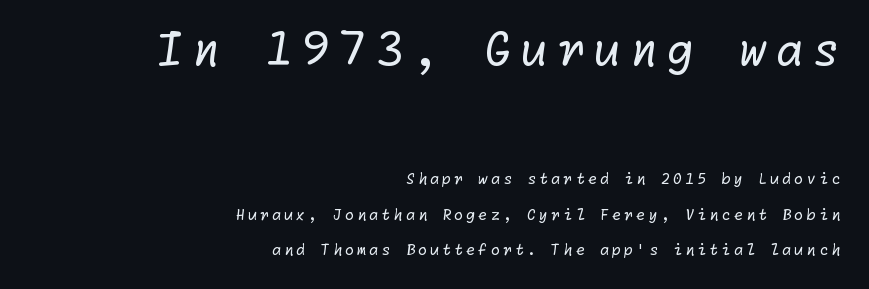
{"serif": "no", "bold": "no", "weight": "regular", "width": "normal", "stroke_contrast": "low", "x_height": "medium", "underline": "no", "align": "right", "line_spacing": "loose", "line_spacing_ratio": 2.38, "larger_block": "first", "size_ratio": 3.0, "glyph_px": 45}
